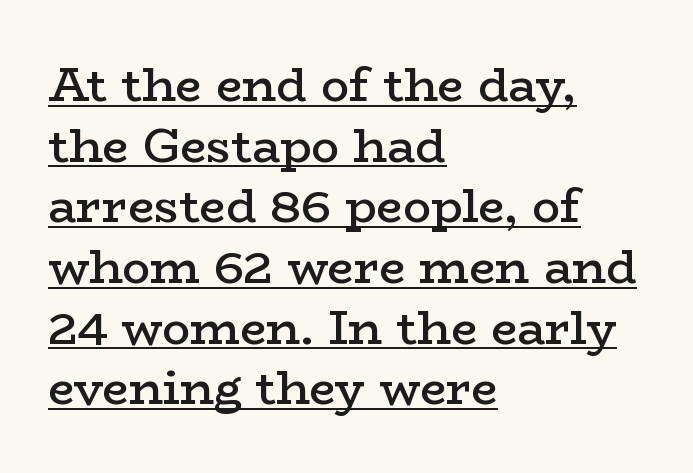
Honestly, the row spacing looks completely unremarkable. The ragged edge is on the right, which tells us the setting is flush left. Caption: standard tracking, unaltered. The face used here is proportionally spaced, like ordinary book or web type. Letterform terminals end in serifs throughout the passage.
